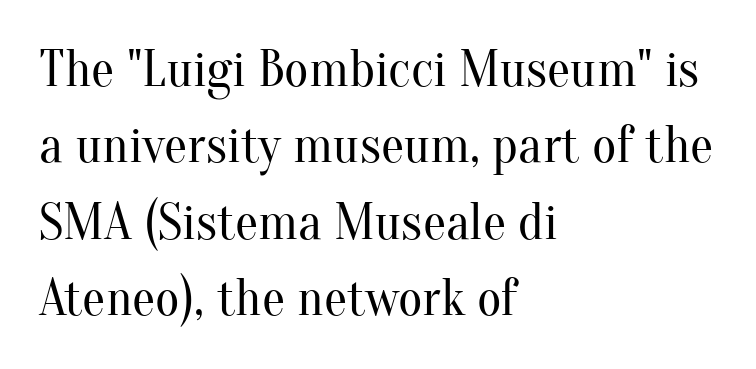
{"serif": "yes", "italic": "no", "bold": "no", "weight": "regular", "width": "normal", "stroke_contrast": "medium", "x_height": "small", "monospaced": "no", "underline": "no", "align": "left", "line_spacing": "normal", "line_spacing_ratio": 1.47, "letter_spacing": "normal", "letter_spacing_em": 0.0, "glyph_px": 52}
